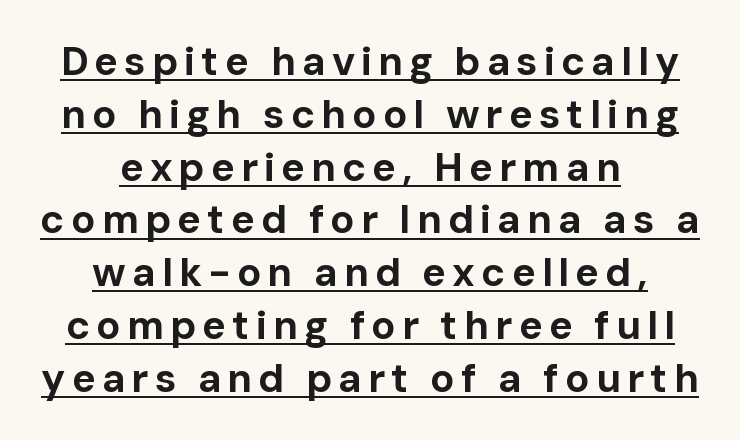
{"serif": "no", "italic": "no", "bold": "yes", "weight": "bold", "width": "normal", "stroke_contrast": "low", "x_height": "medium", "monospaced": "no", "underline": "yes", "align": "center", "line_spacing": "normal", "line_spacing_ratio": 1.32, "glyph_px": 40}
